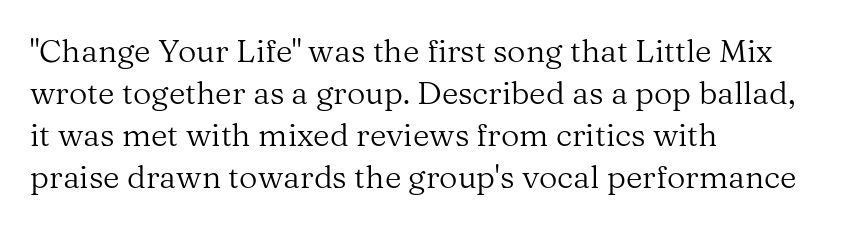
Q: Is the text bold? A: No.
Q: Is the text italic (slanted)? A: No, it is upright.
Q: Is the typeface a serif or a sans-serif typeface? A: Serif.
Q: Is the text underlined? A: No.
Q: How is the paragraph aligned? A: Left-aligned.
Q: Is the spacing between letters normal or unusually wide? A: Normal.
Q: Is the spacing between lines tight, normal or loose? A: Normal.
Q: Width (condensed, normal, or wide)? A: Normal.
Q: Stroke contrast? A: Medium.
Q: x-height? A: Medium.
Q: Monospaced? A: No.
